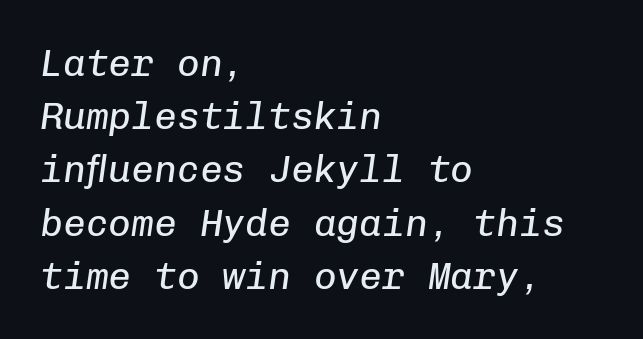
Q: Is the text bold? A: No.
Q: Is the text italic (slanted)? A: Yes, it leans right by about 8 degrees.
Q: Is the text underlined? A: No.
Q: How is the paragraph aligned? A: Left-aligned.
Q: Is the spacing between letters normal or unusually wide? A: Normal.
Q: Is the spacing between lines tight, normal or loose? A: Normal.
Q: Width (condensed, normal, or wide)? A: Normal.
Q: Stroke contrast? A: Low.
Q: x-height? A: Medium.
Q: Monospaced? A: Yes.
